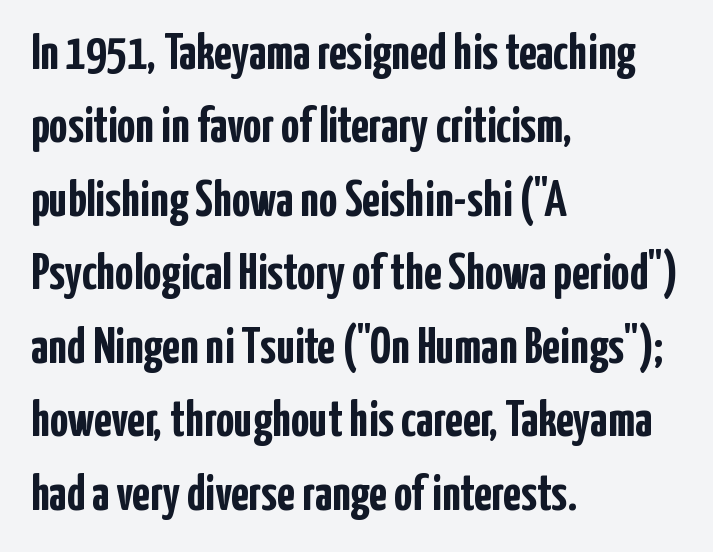
{"serif": "no", "italic": "no", "bold": "yes", "weight": "semibold", "width": "condensed", "stroke_contrast": "low", "x_height": "medium", "monospaced": "no", "underline": "no", "align": "left", "line_spacing": "normal", "line_spacing_ratio": 1.44, "letter_spacing": "normal", "letter_spacing_em": 0.0, "glyph_px": 51}
